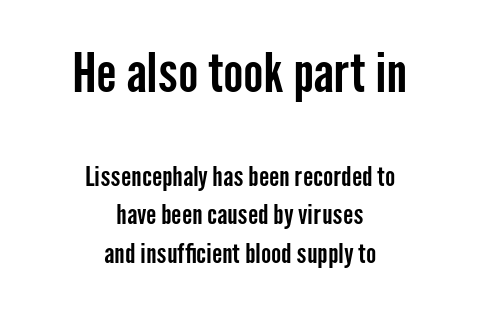
The image shows 54 px condensed sans-serif type, upright; set centered, normal line spacing (1.42x), normal letter spacing, not underlined; the first (top) block is 2.0x larger; low stroke contrast and a medium x-height.
